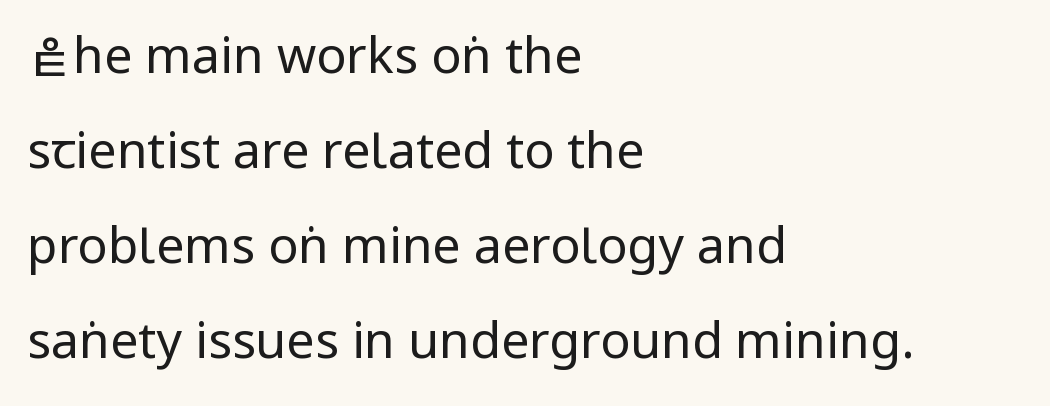
{"serif": "no", "italic": "no", "bold": "no", "weight": "regular", "width": "condensed", "stroke_contrast": "low", "underline": "no", "align": "left", "line_spacing": "loose", "line_spacing_ratio": 1.9, "letter_spacing": "normal", "letter_spacing_em": 0.0, "glyph_px": 50}
